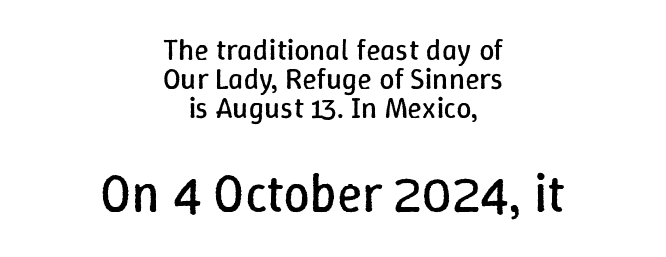
Q: Is the text bold? A: No.
Q: Is the text italic (slanted)? A: No, it is upright.
Q: Is the text underlined? A: No.
Q: How is the paragraph aligned? A: Centered.
Q: Is the spacing between letters normal or unusually wide? A: Normal.
Q: Is the spacing between lines tight, normal or loose? A: Tight.
Q: Which block of text is set in a larger size, the first (top) or the second (bottom)? A: The second (bottom) one.
Q: Width (condensed, normal, or wide)? A: Normal.
Q: Stroke contrast? A: Low.
Q: x-height? A: Medium.
Q: Monospaced? A: No.
